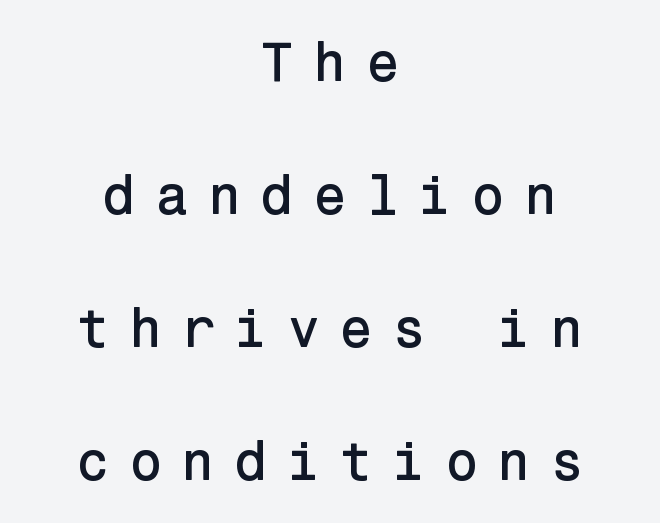
The image shows 55 px sans-serif type, upright; set centered, loose line spacing (2.42x), unusually wide letter spacing (+0.34 em), not underlined; low stroke contrast and a medium x-height.
